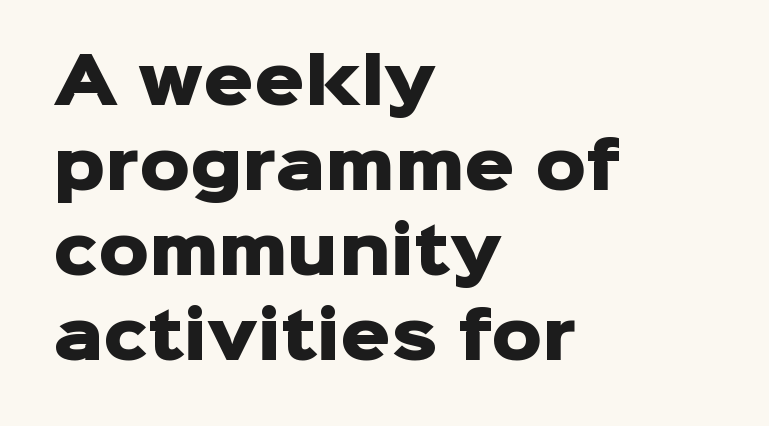
{"serif": "no", "italic": "no", "bold": "yes", "weight": "heavy", "width": "normal", "stroke_contrast": "low", "x_height": "medium", "monospaced": "no", "underline": "no", "align": "left", "line_spacing": "normal", "line_spacing_ratio": 1.35, "letter_spacing": "normal", "letter_spacing_em": 0.0, "glyph_px": 63}
